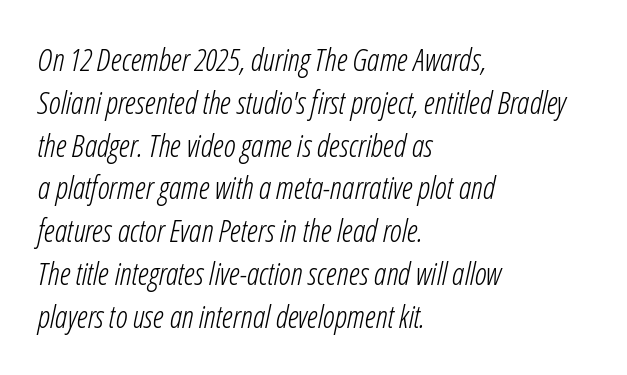
The image shows 31 px light, condensed type, italic (leaning right); set left-aligned, normal line spacing (1.38x), normal letter spacing, not underlined; low stroke contrast and a medium x-height.
